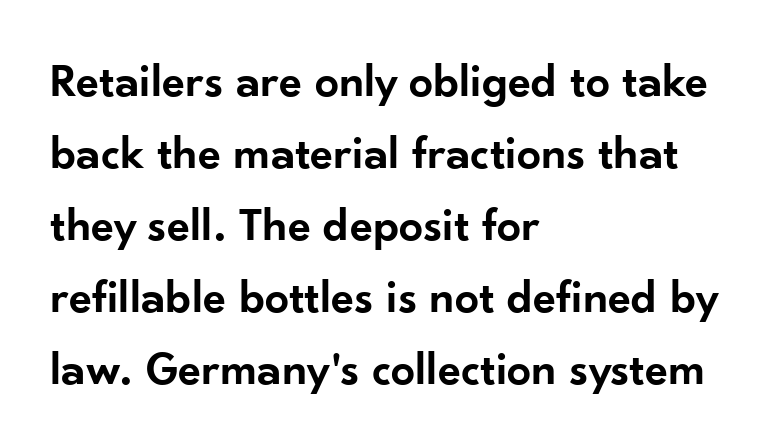
Q: Is the text bold? A: Semi-bold.
Q: Is the text italic (slanted)? A: No, it is upright.
Q: Is the typeface a serif or a sans-serif typeface? A: Sans-serif.
Q: Is the text underlined? A: No.
Q: How is the paragraph aligned? A: Left-aligned.
Q: Is the spacing between letters normal or unusually wide? A: Normal.
Q: Is the spacing between lines tight, normal or loose? A: Normal.
Q: Width (condensed, normal, or wide)? A: Normal.
Q: Stroke contrast? A: Low.
Q: x-height? A: Small.
Q: Monospaced? A: No.
